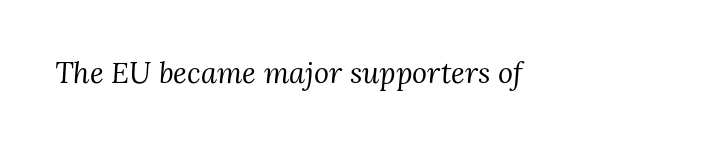
The image shows 29 px regular-weight serif type, italic (leaning right); set normal letter spacing, not underlined; medium stroke contrast and a medium x-height.
